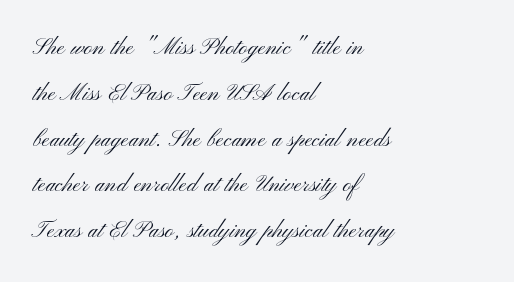
Q: Is the text bold? A: No.
Q: Is the text italic (slanted)? A: Yes.
Q: Is the typeface a serif or a sans-serif typeface? A: Sans-serif.
Q: Is the text underlined? A: No.
Q: How is the paragraph aligned? A: Left-aligned.
Q: Is the spacing between letters normal or unusually wide? A: Normal.
Q: Is the spacing between lines tight, normal or loose? A: Normal.
Q: Width (condensed, normal, or wide)? A: Wide.
Q: Stroke contrast? A: Medium.
Q: x-height? A: Small.
Q: Monospaced? A: No.
